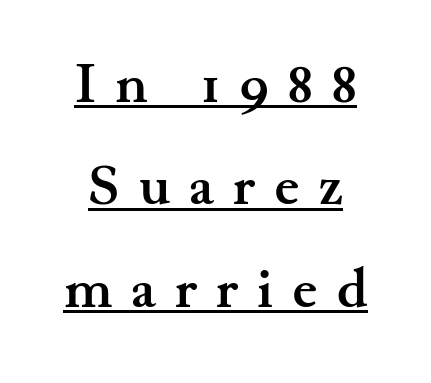
Q: Is the text bold? A: Yes.
Q: Is the text italic (slanted)? A: No, it is upright.
Q: Is the typeface a serif or a sans-serif typeface? A: Serif.
Q: Is the text underlined? A: Yes.
Q: Is the spacing between letters normal or unusually wide? A: Unusually wide.
Q: Width (condensed, normal, or wide)? A: Wide.
Q: Stroke contrast? A: Medium.
Q: x-height? A: Small.
Q: Monospaced? A: No.
